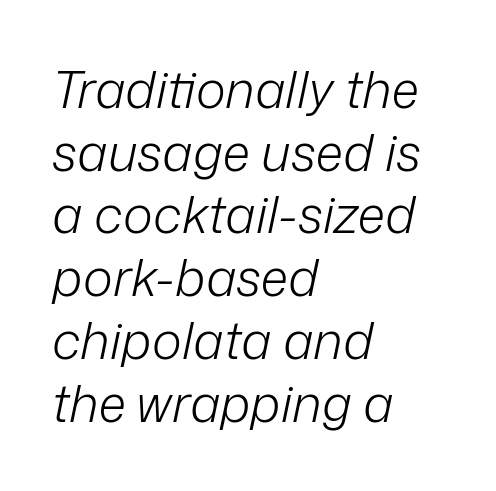
{"italic": "yes", "lean": "right", "slant_degrees": 12, "bold": "no", "weight": "light", "width": "normal", "stroke_contrast": "low", "x_height": "medium", "monospaced": "no", "underline": "no", "align": "left", "line_spacing_ratio": 1.23, "letter_spacing": "normal", "letter_spacing_em": 0.0, "glyph_px": 51}
